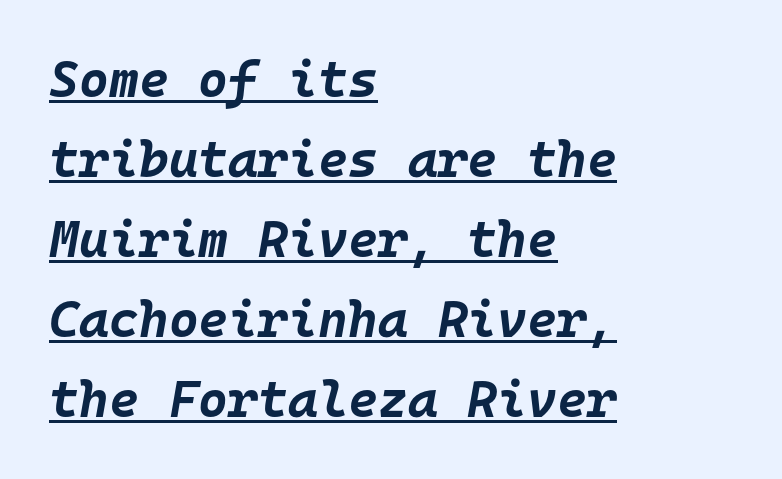
The line-height multiplier appears to be the usual default. Students, note that the glyphs here touch the page at normal intervals. Emphasis by weight is at full strength: bold. Would a proofreader flag this as italicized? Yes. You can see a thin bar hugging the bottom of the glyphs. Line beginnings align vertically; line endings do not.
